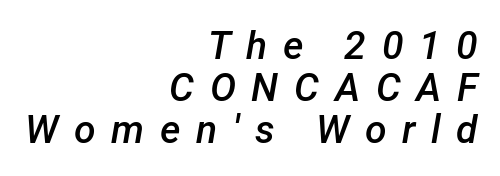
The image shows 39 px semibold type, italic (leaning right); set right-aligned, tight line spacing (1.08x), unusually wide letter spacing (+0.4 em), not underlined; low stroke contrast and a medium x-height.
